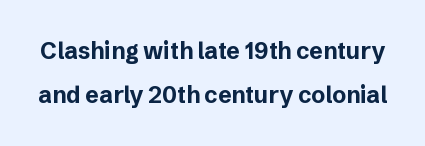
Q: Is the text bold? A: Yes.
Q: Is the text italic (slanted)? A: No, it is upright.
Q: Is the text underlined? A: No.
Q: Is the spacing between letters normal or unusually wide? A: Normal.
Q: Is the spacing between lines tight, normal or loose? A: Loose.
